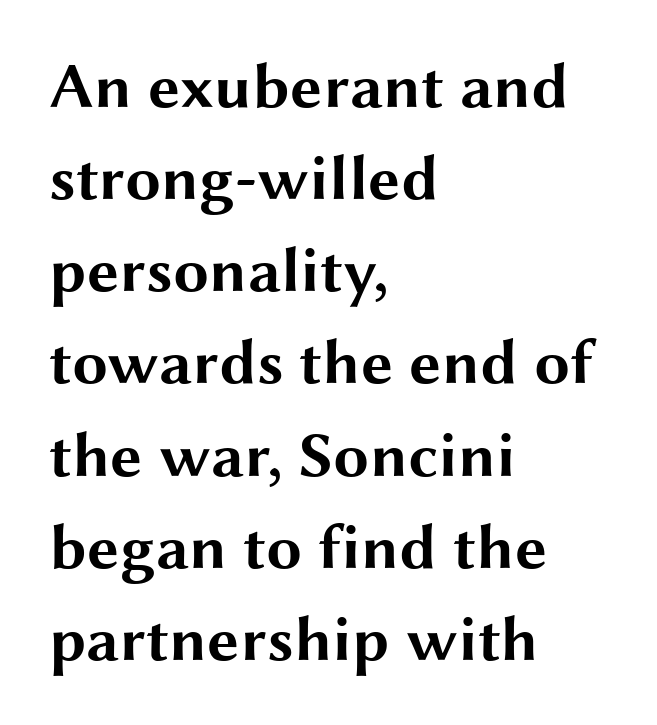
Descenders are the only things crossing below the line. Summary of vertical rhythm: regular, with standard interline spacing. The letters stand upright; this is a roman face. The typesetting leans heavy: a genuine bold. Is the letter spacing exaggerated? No — it looks like the ordinary default. A typesetter would call this proportional, since set widths differ per character.
